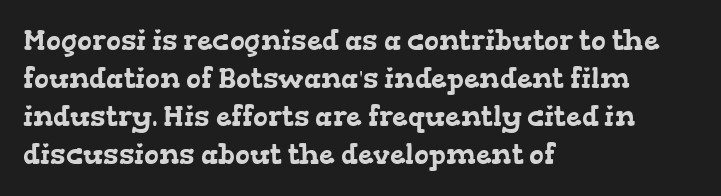
Q: Is the typeface a serif or a sans-serif typeface? A: Serif.
Q: Is the text underlined? A: No.
Q: How is the paragraph aligned? A: Left-aligned.
Q: Is the spacing between letters normal or unusually wide? A: Normal.
Q: Is the spacing between lines tight, normal or loose? A: Normal.
Q: Width (condensed, normal, or wide)? A: Wide.
Q: Stroke contrast? A: Low.
Q: x-height? A: Medium.
Q: Monospaced? A: No.
